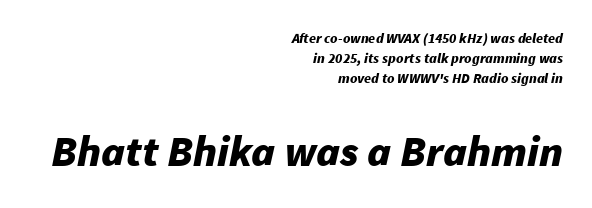
Q: Is the text bold? A: Yes.
Q: Is the text italic (slanted)? A: Yes, it leans right by about 11 degrees.
Q: Is the text underlined? A: No.
Q: How is the paragraph aligned? A: Right-aligned.
Q: Is the spacing between letters normal or unusually wide? A: Normal.
Q: Is the spacing between lines tight, normal or loose? A: Normal.
Q: Which block of text is set in a larger size, the first (top) or the second (bottom)? A: The second (bottom) one.
Q: Width (condensed, normal, or wide)? A: Normal.
Q: Stroke contrast? A: Low.
Q: x-height? A: Medium.
Q: Monospaced? A: No.
